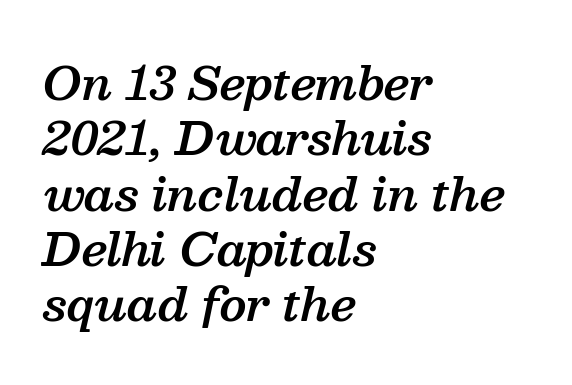
The image shows 45 px semibold serif type, italic (leaning right); set left-aligned, line spacing 1.23x, normal letter spacing, not underlined; medium stroke contrast and a medium x-height.
